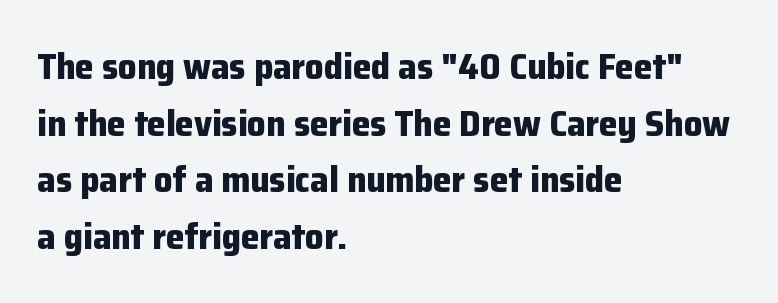
Bold? Absolutely — the strokes are thick and heavy. The paragraph shown leans on its left margin. In terms of letterform style, serifs are entirely absent. The specimen reads as upright at a glance.
